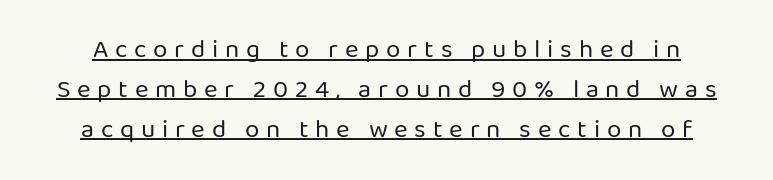
The image shows 26 px text type, upright; set normal line spacing (1.53x), unusually wide letter spacing (+0.26 em), underlined.
